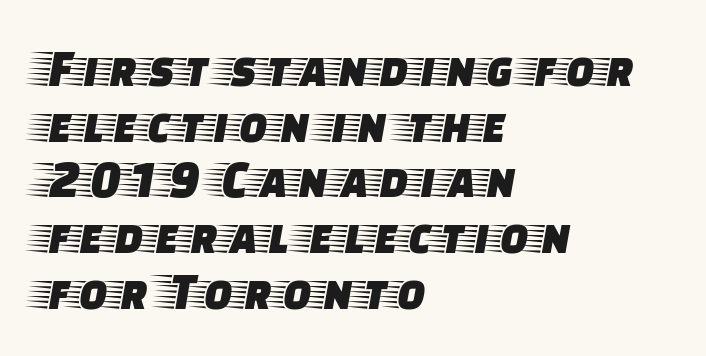
The lines are packed closely together with very little leading. Each letter keeps its own natural width here, so spacing adapts to shape. Honestly, the letter spacing is just normal — you wouldn't notice it. The space beneath each line is pristine and unruled. A classic flush-left, rag-right setting is used for this passage.
